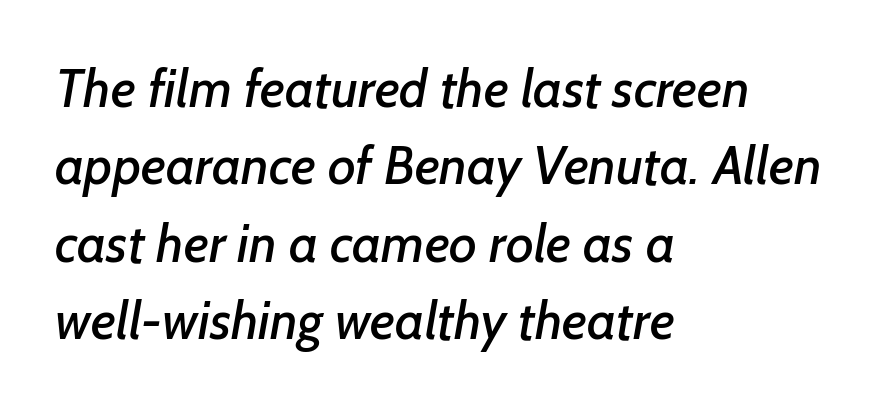
This sample keeps an unexceptional amount of space between lines. Spacing verdict: proportional, widths tailored to each character. Tracking value appears to be zero — textbook default spacing. The lines are quadded left.
